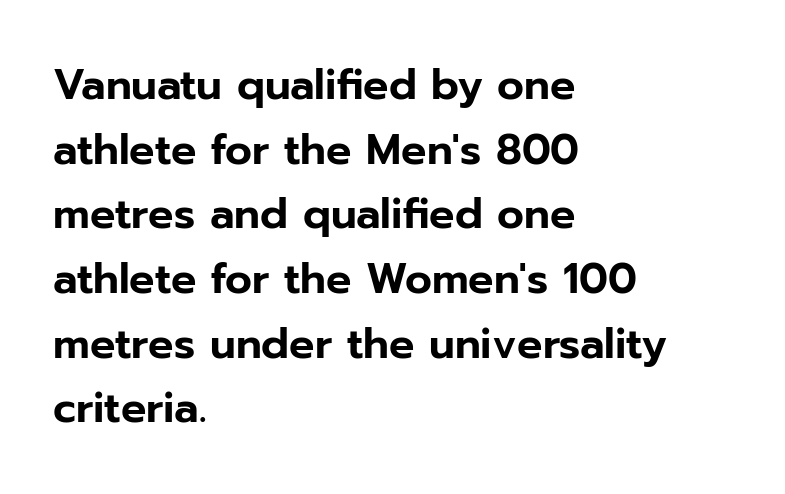
Q: Is the text italic (slanted)? A: No, it is upright.
Q: Is the typeface a serif or a sans-serif typeface? A: Sans-serif.
Q: Is the text underlined? A: No.
Q: How is the paragraph aligned? A: Left-aligned.
Q: Is the spacing between letters normal or unusually wide? A: Normal.
Q: Is the spacing between lines tight, normal or loose? A: Normal.
Q: Width (condensed, normal, or wide)? A: Normal.
Q: Stroke contrast? A: Low.
Q: x-height? A: Medium.
Q: Monospaced? A: No.
